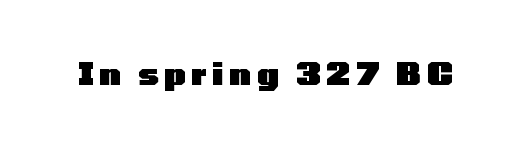
{"serif": "no", "italic": "no", "bold": "yes", "weight": "heavy", "width": "wide", "stroke_contrast": "low", "x_height": "medium", "monospaced": "no", "underline": "no", "glyph_px": 30}
